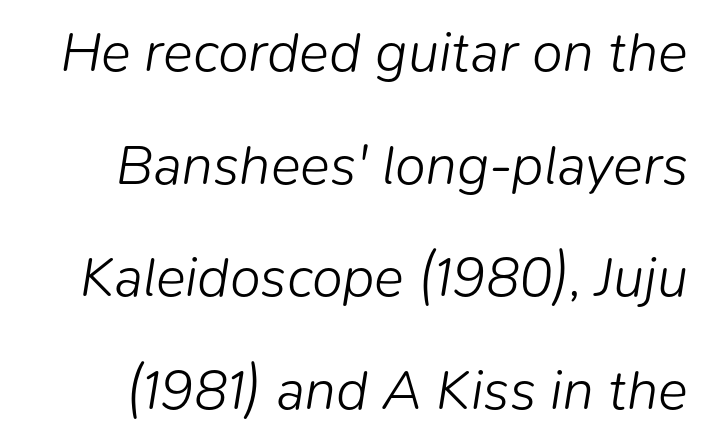
The image shows 56 px light type, italic (leaning right); set loose line spacing (2.01x), normal letter spacing, not underlined; low stroke contrast and a medium x-height.
